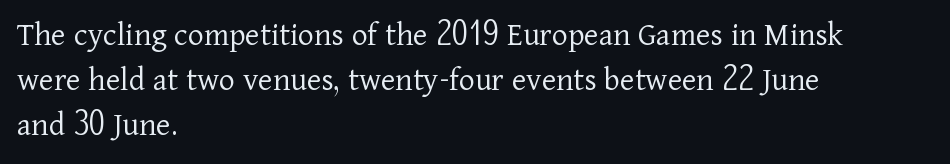
The image shows 34 px light serif type, upright; set left-aligned, normal line spacing (1.33x), normal letter spacing, not underlined; low stroke contrast and a medium x-height.
